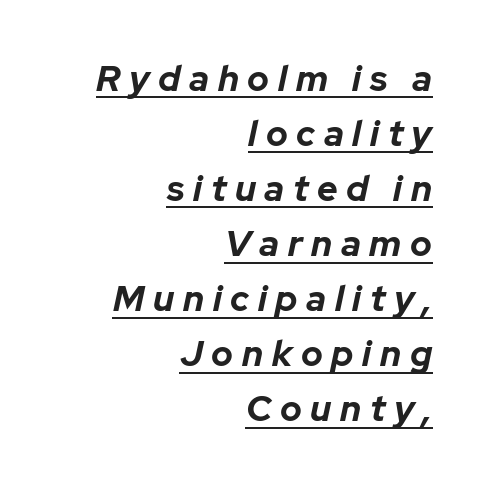
Q: Is the text bold? A: Yes.
Q: Is the text italic (slanted)? A: Yes, it leans right by about 12 degrees.
Q: Is the text underlined? A: Yes.
Q: How is the paragraph aligned? A: Right-aligned.
Q: Is the spacing between letters normal or unusually wide? A: Unusually wide.
Q: Is the spacing between lines tight, normal or loose? A: Normal.
Q: Width (condensed, normal, or wide)? A: Normal.
Q: Stroke contrast? A: Low.
Q: x-height? A: Medium.
Q: Monospaced? A: No.
